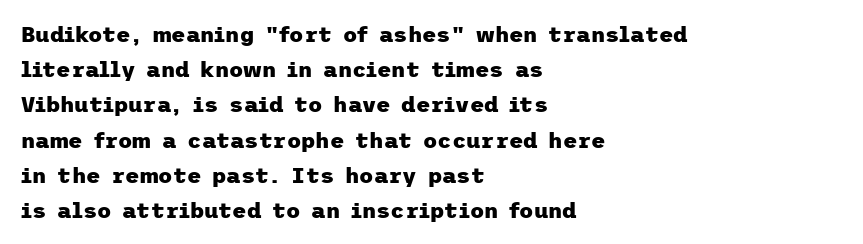
The image shows 22 px bold type, upright; set left-aligned, normal line spacing (1.6x), normal letter spacing, not underlined.
